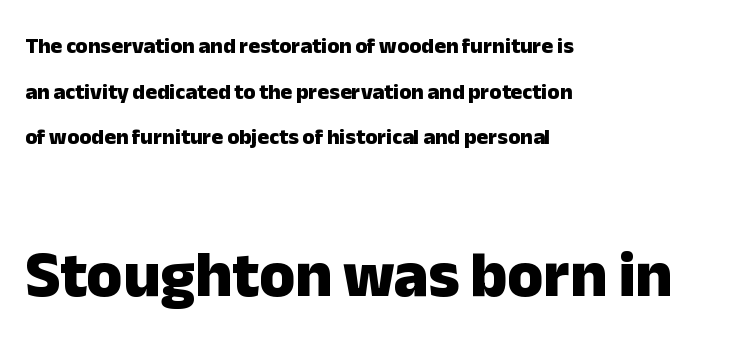
A sans-serif font was chosen for this passage. Clear beneath every line of the passage. You'd pick this weight for a headline — it's a proper bold. The face used here is proportionally spaced, like ordinary book or web type. The lines in this sample share a left origin and differ only in where they stop. The letters sit at their default tracking, neither squeezed nor spread.
